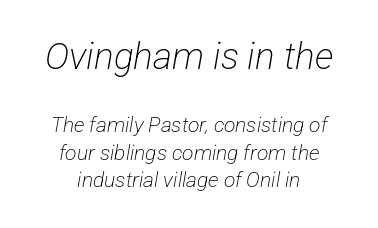
{"serif": "no", "bold": "no", "weight": "light", "width": "condensed", "stroke_contrast": "low", "x_height": "medium", "monospaced": "no", "underline": "no", "align": "center", "line_spacing": "normal", "line_spacing_ratio": 1.31, "letter_spacing": "normal", "letter_spacing_em": 0.0, "larger_block": "first", "size_ratio": 1.76, "glyph_px": 37}
